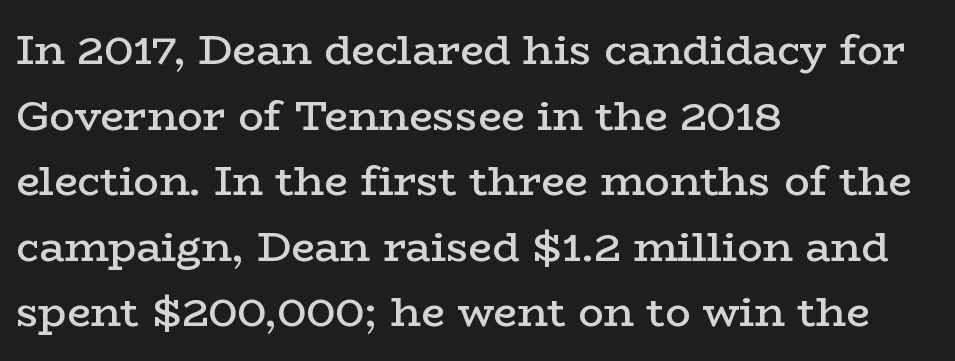
Interline gaps are of average width in this sample. The gap between lines stays unmarked. The letters carry serifs — small finishing strokes at the ends of their stems. What weight is shown? A semibold, between regular and bold. This rendering leaves character spacing at its baseline value.
